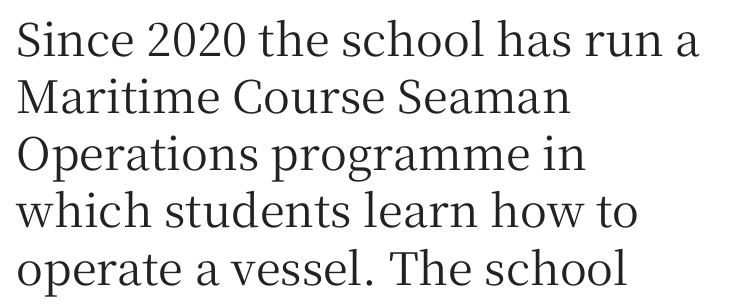
{"serif": "yes", "italic": "no", "width": "normal", "stroke_contrast": "medium", "x_height": "medium", "monospaced": "no", "underline": "no", "align": "left", "line_spacing": "normal", "line_spacing_ratio": 1.27, "letter_spacing": "normal", "letter_spacing_em": 0.0, "glyph_px": 45}
